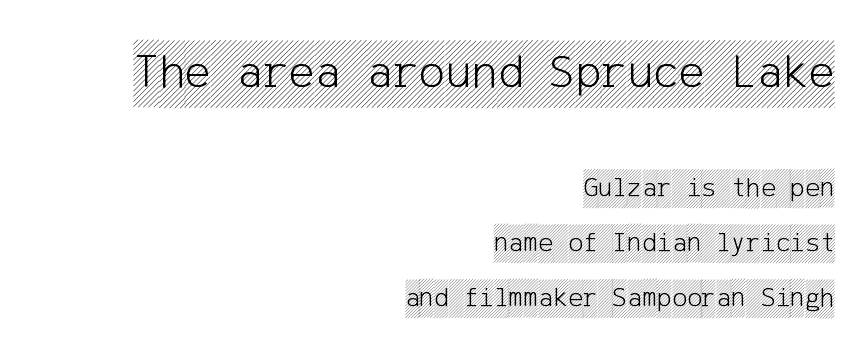
This sample uses plain, unmodified letter spacing. Ascenders rise straight up at ninety degrees. Each line ends at the same right margin while the left side varies. The passage shown begins with its larger block and ends with its smaller one. In terms of leading, this rendering errs on the spacious side. The zone under the glyphs is completely vacant.
